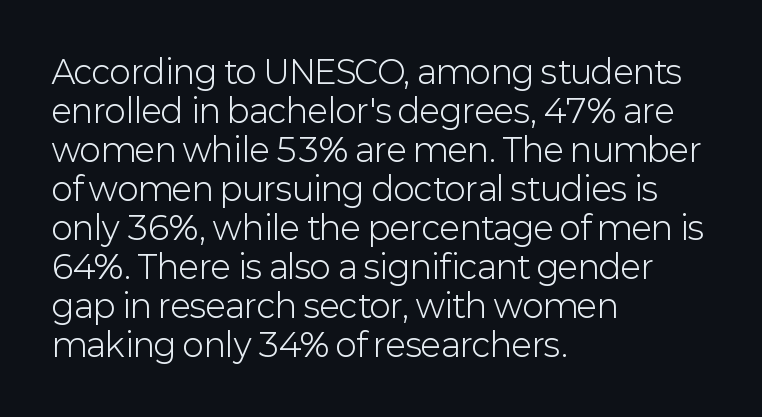
The image shows 32 px light sans-serif type, upright; set left-aligned, line spacing 1.22x, normal letter spacing, not underlined; low stroke contrast and a medium x-height.
